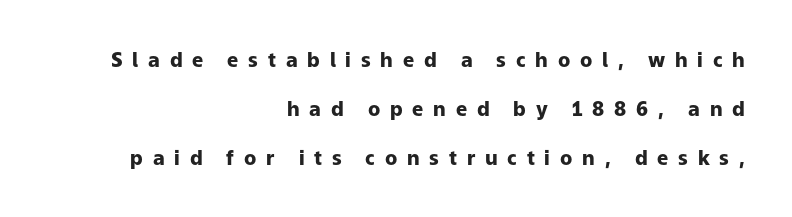
{"italic": "no", "bold": "yes", "underline": "no", "align": "right", "line_spacing": "loose", "line_spacing_ratio": 2.44, "letter_spacing": "wide", "letter_spacing_em": 0.49, "glyph_px": 20}
